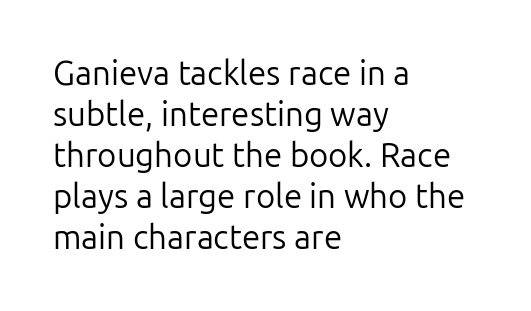
The image shows 33 px regular-weight sans-serif type, upright; set left-aligned, line spacing 1.24x, normal letter spacing, not underlined; low stroke contrast and a medium x-height.
